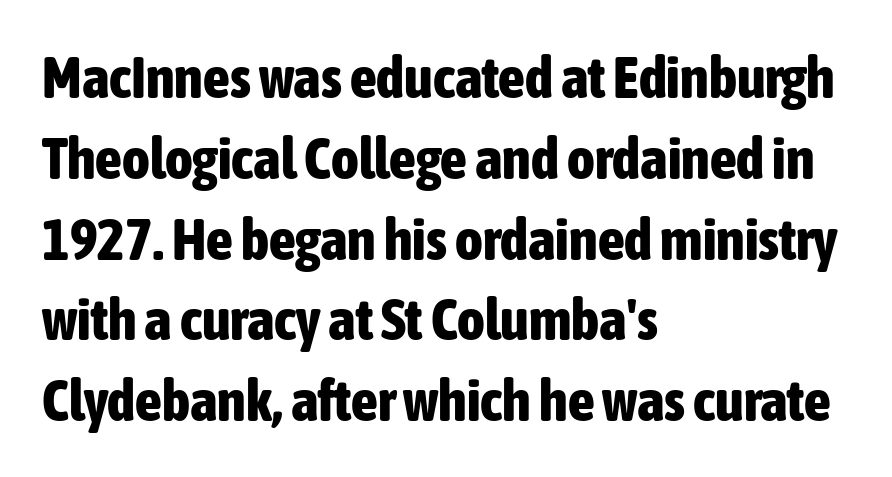
Is there any slant? The stems are plumb. The font is running at its bold setting. Each line starts at the same left margin while the right side varies. Are there feet on the stems? There aren't — it's a sans.
